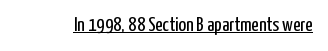
Q: Is the text bold? A: No.
Q: Is the text italic (slanted)? A: No, it is upright.
Q: Is the text underlined? A: Yes.
Q: Is the spacing between letters normal or unusually wide? A: Normal.
